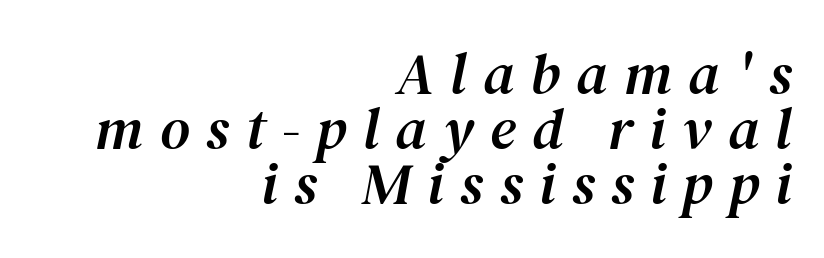
Q: Is the text italic (slanted)? A: Yes, it leans right by about 12 degrees.
Q: Is the typeface a serif or a sans-serif typeface? A: Serif.
Q: Is the text underlined? A: No.
Q: How is the paragraph aligned? A: Right-aligned.
Q: Is the spacing between letters normal or unusually wide? A: Unusually wide.
Q: Is the spacing between lines tight, normal or loose? A: Tight.
Q: Width (condensed, normal, or wide)? A: Normal.
Q: Stroke contrast? A: Medium.
Q: x-height? A: Medium.
Q: Monospaced? A: No.
